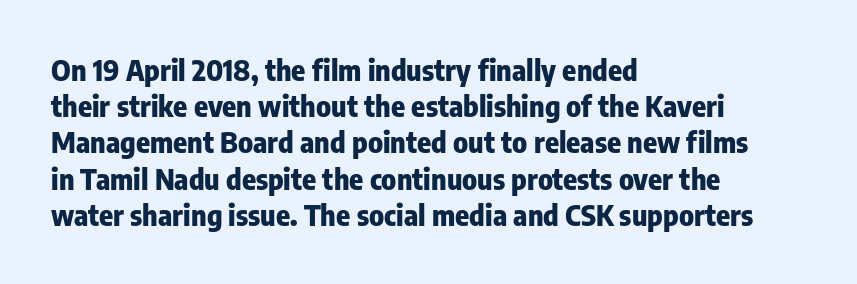
Q: Is the text bold? A: Yes.
Q: Is the text italic (slanted)? A: No, it is upright.
Q: Is the typeface a serif or a sans-serif typeface? A: Sans-serif.
Q: Is the text underlined? A: No.
Q: How is the paragraph aligned? A: Left-aligned.
Q: Is the spacing between letters normal or unusually wide? A: Normal.
Q: Is the spacing between lines tight, normal or loose? A: Normal.
Q: Width (condensed, normal, or wide)? A: Condensed.
Q: Stroke contrast? A: Low.
Q: x-height? A: Medium.
Q: Monospaced? A: No.
